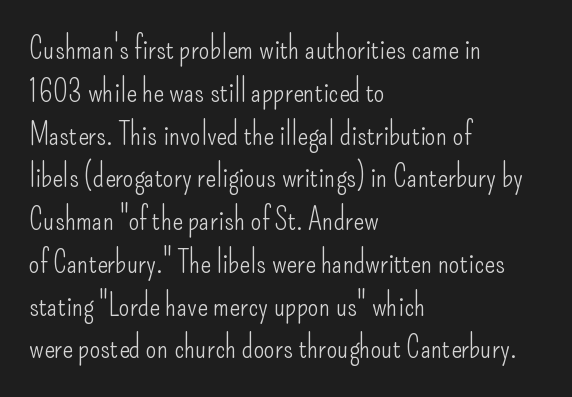
Q: Is the text bold? A: No.
Q: Is the text italic (slanted)? A: No, it is upright.
Q: Is the typeface a serif or a sans-serif typeface? A: Sans-serif.
Q: Is the text underlined? A: No.
Q: How is the paragraph aligned? A: Left-aligned.
Q: Is the spacing between letters normal or unusually wide? A: Normal.
Q: Is the spacing between lines tight, normal or loose? A: Normal.
Q: Width (condensed, normal, or wide)? A: Condensed.
Q: Stroke contrast? A: Low.
Q: x-height? A: Small.
Q: Monospaced? A: No.
